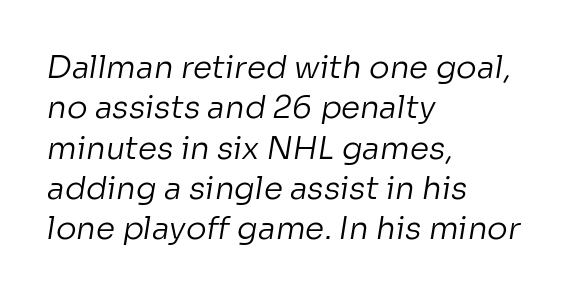
Stem width sits at or under what a default text font uses. Whoever set this chose a conventional vertical rhythm. The lines in this sample share a left origin and differ only in where they stop. The baseline area is clear.
